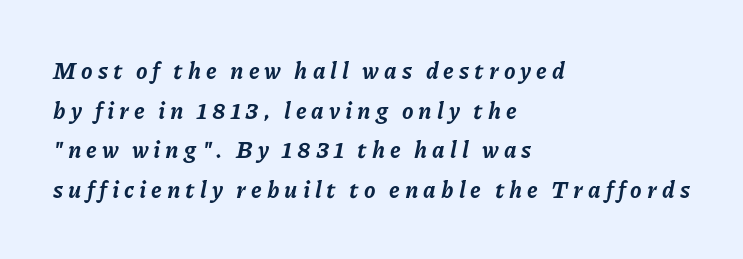
The image shows 23 px bold type, italic (leaning right); set left-aligned, line spacing 1.72x, unusually wide letter spacing (+0.22 em), not underlined.
